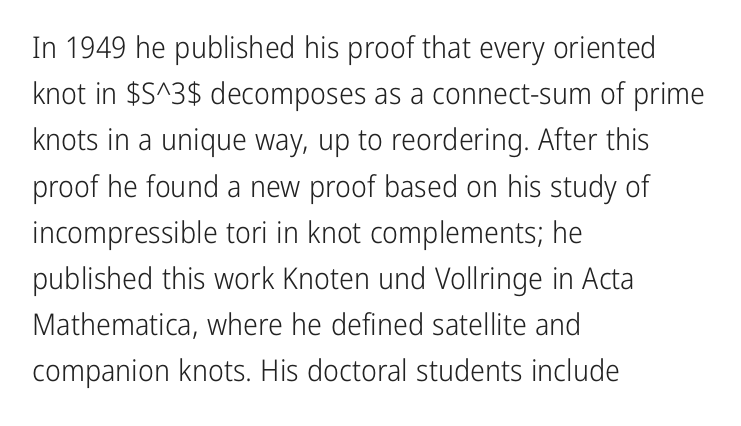
{"serif": "no", "italic": "no", "bold": "no", "weight": "light", "width": "condensed", "stroke_contrast": "low", "x_height": "medium", "monospaced": "no", "underline": "no", "align": "left", "line_spacing": "normal", "line_spacing_ratio": 1.54, "letter_spacing": "normal", "letter_spacing_em": 0.0, "glyph_px": 30}
